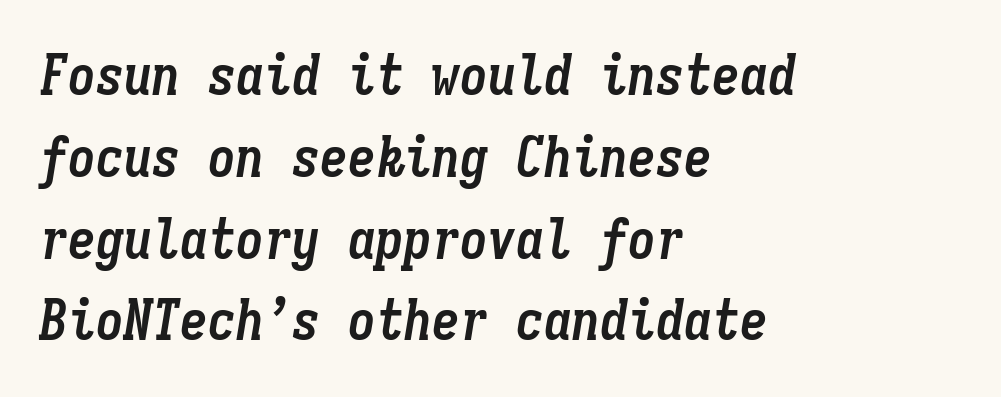
Q: Is the text bold? A: Yes.
Q: Is the text italic (slanted)? A: Yes, it leans right by about 9 degrees.
Q: Is the text underlined? A: No.
Q: How is the paragraph aligned? A: Left-aligned.
Q: Is the spacing between letters normal or unusually wide? A: Normal.
Q: Is the spacing between lines tight, normal or loose? A: Normal.
Q: Width (condensed, normal, or wide)? A: Condensed.
Q: Stroke contrast? A: Low.
Q: x-height? A: Medium.
Q: Monospaced? A: Yes.
